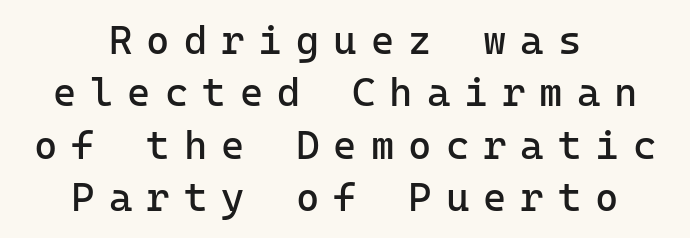
{"serif": "no", "italic": "no", "bold": "no", "weight": "regular", "width": "normal", "stroke_contrast": "low", "x_height": "medium", "underline": "no", "align": "center", "line_spacing": "normal", "line_spacing_ratio": 1.31, "letter_spacing": "wide", "letter_spacing_em": 0.35, "glyph_px": 40}
